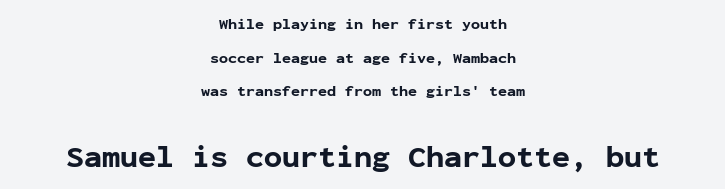
{"serif": "no", "italic": "no", "bold": "yes", "weight": "bold", "width": "normal", "stroke_contrast": "low", "x_height": "medium", "monospaced": "yes", "underline": "no", "align": "center", "line_spacing": "loose", "line_spacing_ratio": 2.24, "letter_spacing": "normal", "letter_spacing_em": 0.0, "larger_block": "second", "size_ratio": 2.0, "glyph_px": 30}
